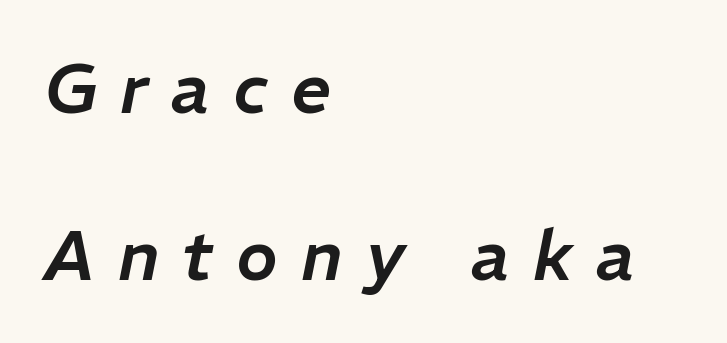
The image shows 70 px text type, italic (leaning right); set left-aligned, loose line spacing (2.38x), unusually wide letter spacing (+0.33 em), not underlined; low stroke contrast and a medium x-height.
